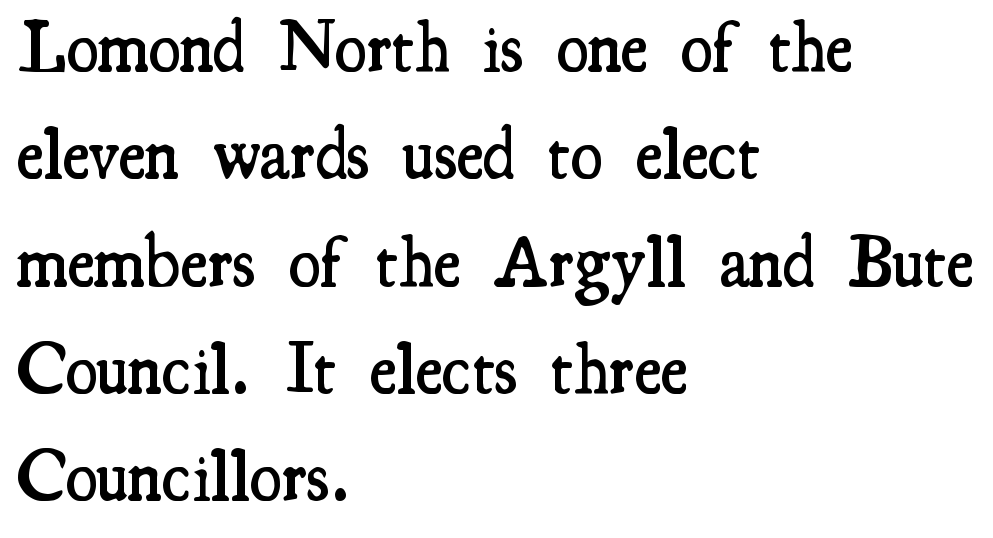
The image shows 73 px semibold, condensed serif type, upright; set left-aligned, normal line spacing (1.47x), normal letter spacing, not underlined; medium stroke contrast and a small x-height.
